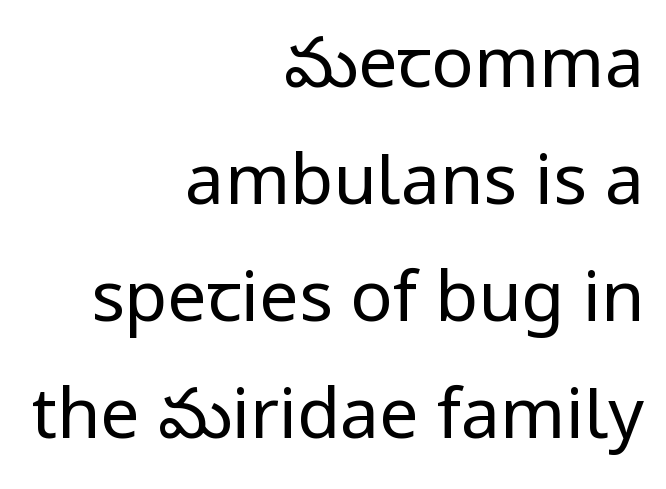
{"serif": "no", "italic": "no", "bold": "no", "weight": "regular", "width": "normal", "stroke_contrast": "low", "x_height": "medium", "monospaced": "no", "underline": "no", "align": "right", "line_spacing": "normal", "line_spacing_ratio": 1.67, "letter_spacing": "normal", "letter_spacing_em": 0.0, "glyph_px": 70}
